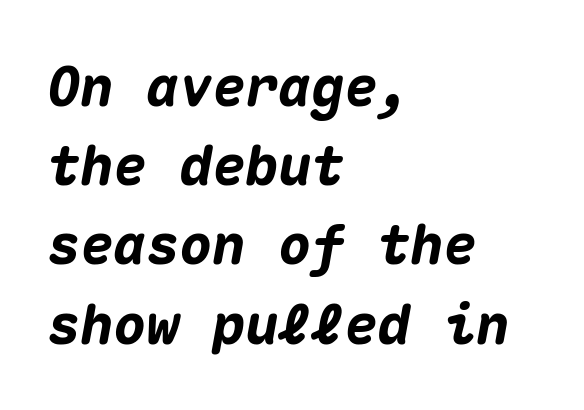
Q: Is the text bold? A: Yes.
Q: Is the text italic (slanted)? A: Yes, it leans right by about 10 degrees.
Q: Is the text underlined? A: No.
Q: How is the paragraph aligned? A: Left-aligned.
Q: Is the spacing between letters normal or unusually wide? A: Normal.
Q: Is the spacing between lines tight, normal or loose? A: Normal.
Q: Width (condensed, normal, or wide)? A: Normal.
Q: Stroke contrast? A: Medium.
Q: x-height? A: Medium.
Q: Monospaced? A: Yes.
